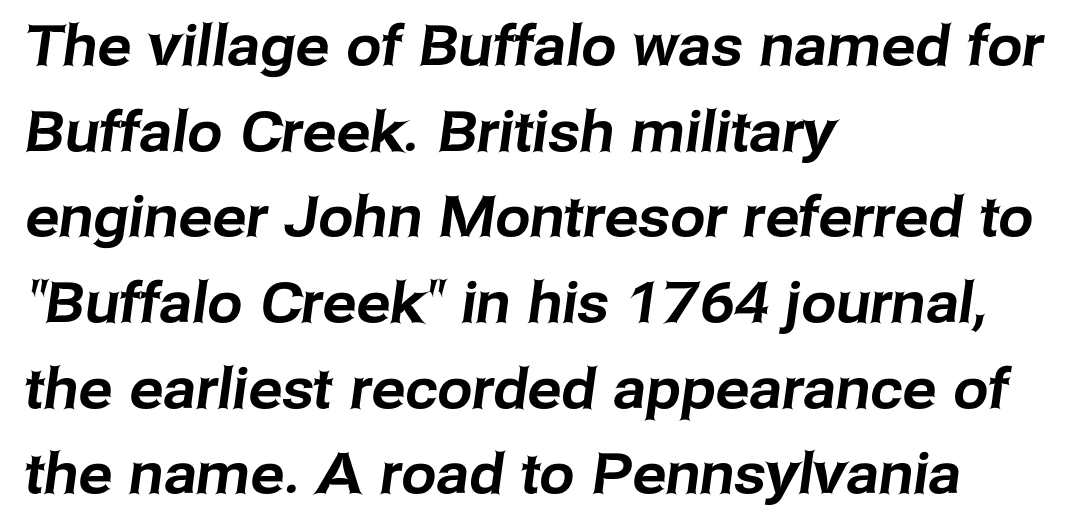
{"serif": "no", "width": "normal", "stroke_contrast": "low", "x_height": "medium", "monospaced": "no", "underline": "no", "align": "left", "line_spacing": "normal", "line_spacing_ratio": 1.53, "letter_spacing": "normal", "letter_spacing_em": 0.0, "glyph_px": 56}
